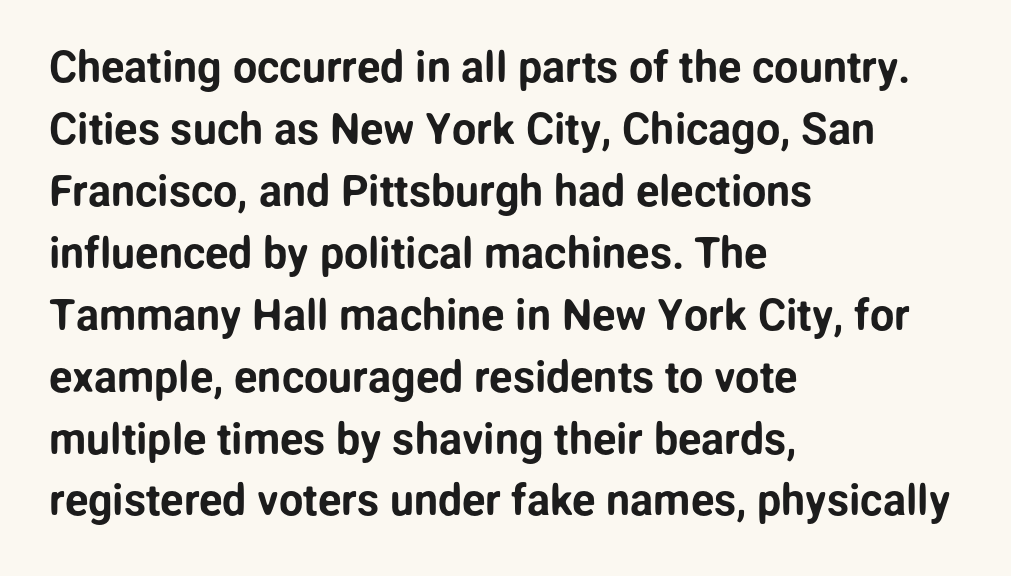
The image shows 43 px sans-serif type, upright; set left-aligned, normal line spacing (1.44x), normal letter spacing, not underlined; low stroke contrast and a medium x-height.
